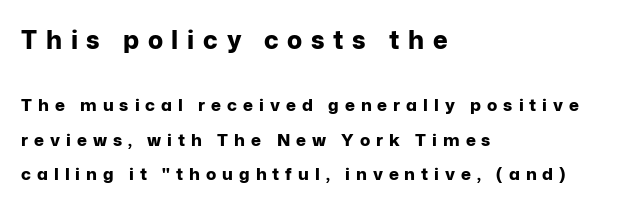
Honestly, there is no underline to notice here at all. Each new line begins a long way beneath the previous one. Size hierarchy here favors the leading block over the trailing one. The setting favours the left margin, as ordinary paragraphs usually do. How are the letters spaced? Widely, with obvious added tracking. In terms of weight, the rendering is a true, heavy bold.
